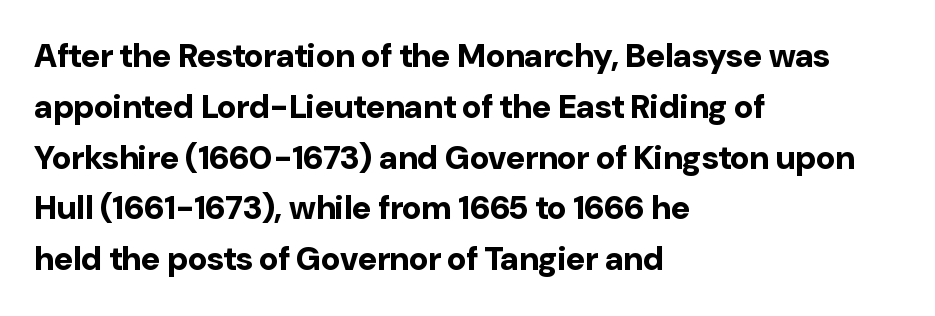
The image shows 33 px bold sans-serif type, upright; set left-aligned, normal line spacing (1.54x), normal letter spacing, not underlined; low stroke contrast and a medium x-height.
